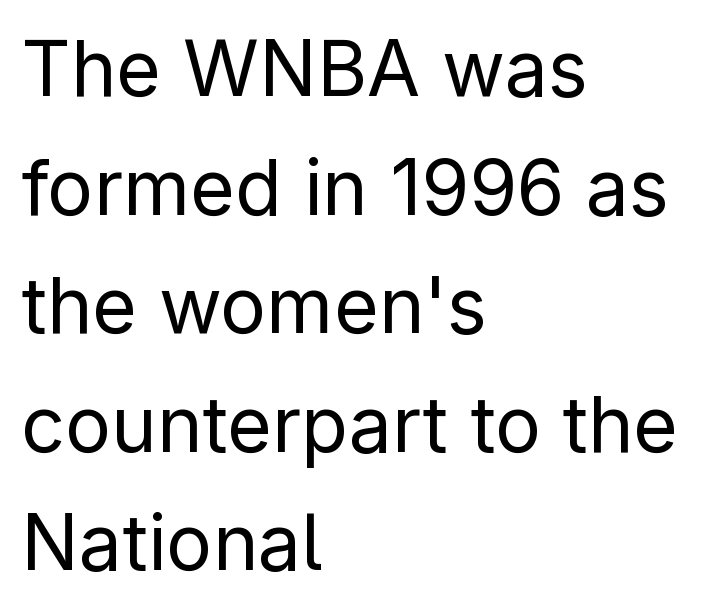
Q: Is the text bold? A: No.
Q: Is the text italic (slanted)? A: No, it is upright.
Q: Is the typeface a serif or a sans-serif typeface? A: Sans-serif.
Q: Is the text underlined? A: No.
Q: How is the paragraph aligned? A: Left-aligned.
Q: Is the spacing between letters normal or unusually wide? A: Normal.
Q: Is the spacing between lines tight, normal or loose? A: Normal.
Q: Width (condensed, normal, or wide)? A: Normal.
Q: Stroke contrast? A: Low.
Q: x-height? A: Medium.
Q: Monospaced? A: No.
